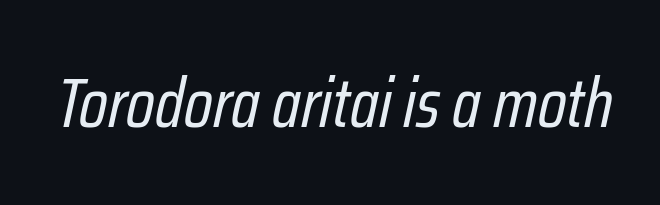
Tall strokes in this sample are angled rather than plumb. The letterforms sit shoulder to shoulder at normal distance. No extra ink here — the face is not bold. The rendering uses natural spacing where letterforms have individual widths.
